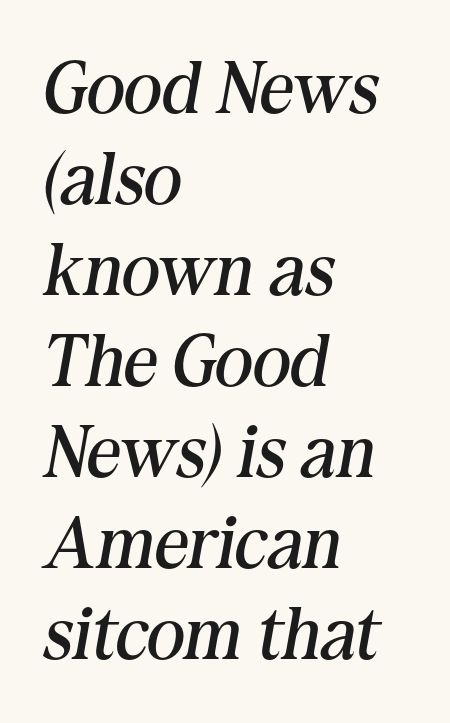
The image shows 74 px regular-weight serif type, italic (leaning right); set left-aligned, line spacing 1.23x, normal letter spacing, not underlined; medium stroke contrast and a medium x-height.
